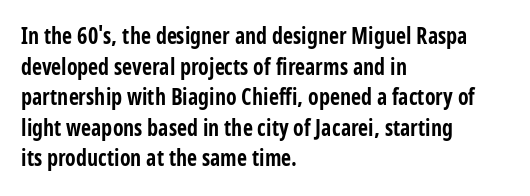
The image shows 22 px bold type, upright; set left-aligned, normal line spacing (1.39x), normal letter spacing, not underlined.
